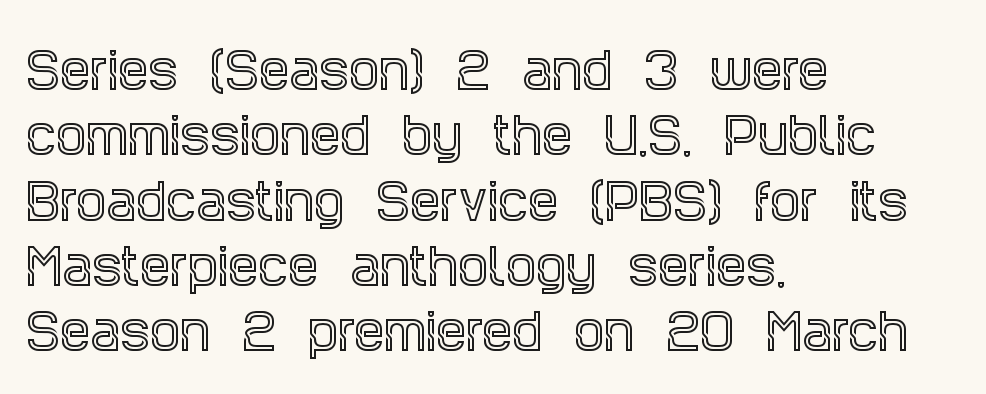
Line spacing here is normal. No extra tracking has been applied to these lines. Note: serifs present on the glyphs. The rendering uses natural spacing where letterforms have individual widths. Reading down the block, your eye returns to a fixed left position each line.
